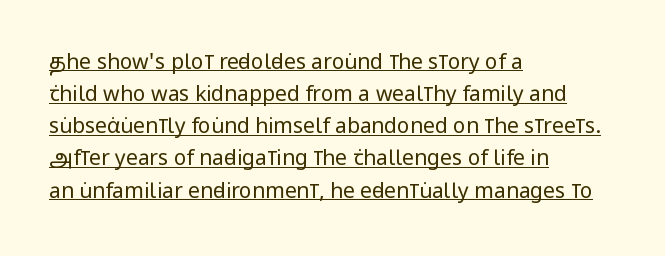
The image shows 21 px text type, upright; set left-aligned, normal line spacing (1.53x), normal letter spacing, underlined.
